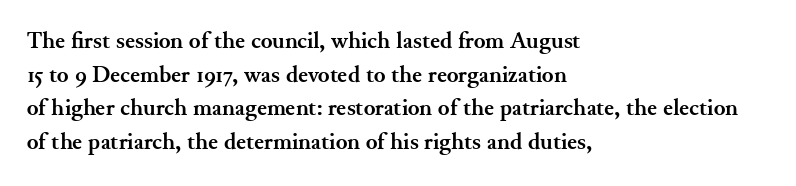
Q: Is the text bold? A: Yes.
Q: Is the text italic (slanted)? A: No, it is upright.
Q: Is the text underlined? A: No.
Q: How is the paragraph aligned? A: Left-aligned.
Q: Is the spacing between letters normal or unusually wide? A: Normal.
Q: Is the spacing between lines tight, normal or loose? A: Normal.
